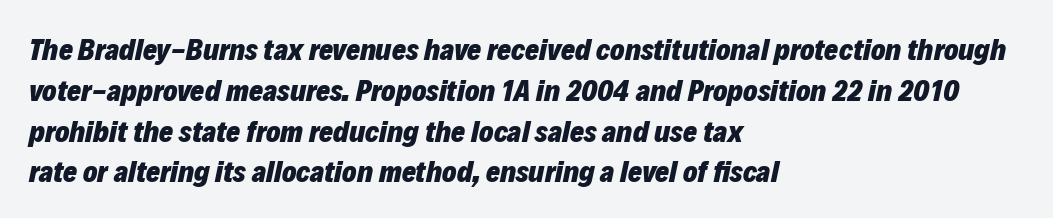
{"italic": "yes", "lean": "right", "slant_degrees": 12, "bold": "yes", "weight": "heavy", "width": "normal", "stroke_contrast": "low", "x_height": "medium", "monospaced": "no", "underline": "no", "align": "left", "line_spacing": "normal", "line_spacing_ratio": 1.36, "letter_spacing": "normal", "letter_spacing_em": 0.0, "glyph_px": 30}
